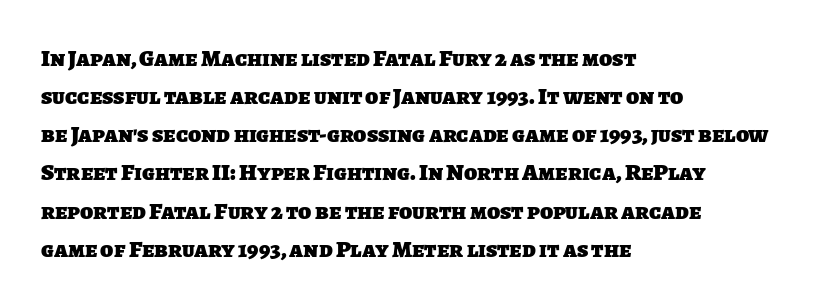
The rag falls on the right side of this text block. No extra tracking has been applied to these lines. If you measured baseline to baseline, you'd find a middling distance. In terms of weight, the rendering is a true, heavy bold. Letters rest on an invisible, unmarked baseline.
